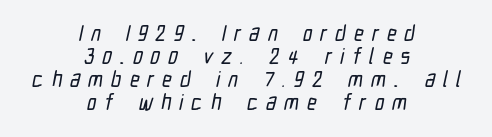
{"underline": "no", "align": "center", "line_spacing": "tight", "line_spacing_ratio": 1.09, "letter_spacing": "wide", "letter_spacing_em": 0.38, "glyph_px": 21}
